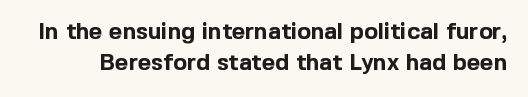
Q: Is the text bold? A: Yes.
Q: Is the text italic (slanted)? A: No, it is upright.
Q: Is the text underlined? A: No.
Q: Is the spacing between letters normal or unusually wide? A: Normal.
Q: Is the spacing between lines tight, normal or loose? A: Normal.
